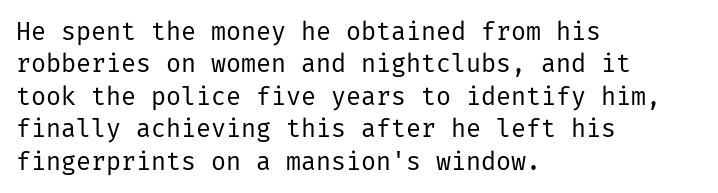
The words here are not underlined. Whoever set this chose a conventional vertical rhythm. Honestly, the letter spacing is just normal — you wouldn't notice it. Tall strokes in this sample are plumb rather than angled. Compared with a centered layout, this one pins lines to the left instead. The weight tops out at a normal text grade.
